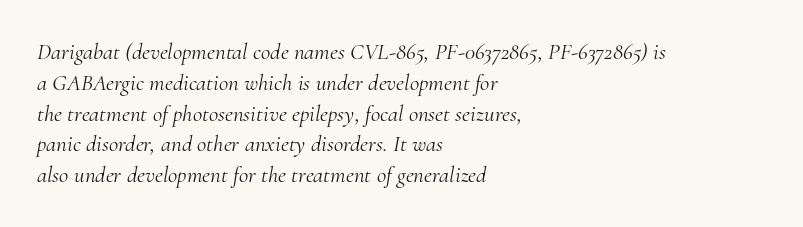
The letters sit at their default tracking, neither squeezed nor spread. The typesetter chose a ragged-right arrangement here. Check under the words: just untouched page. Italic: yes, the glyphs are oblique.
